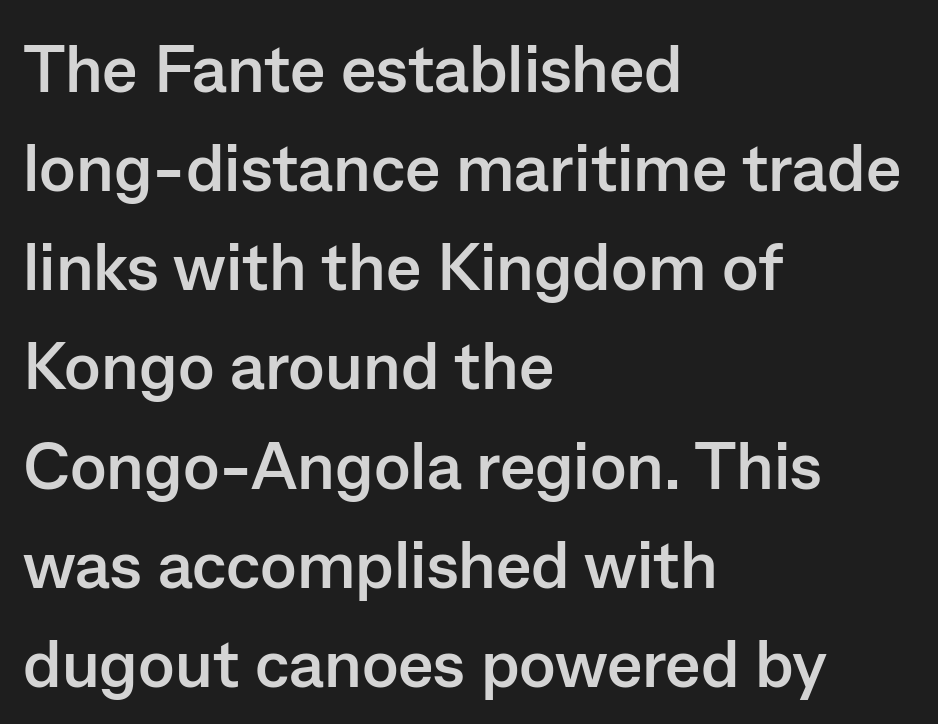
Notice how the passage keeps a crisp vertical edge on the left only. Standard letterfit; no display-style spreading of the glyphs. Heavy-handed strokes throughout: this text is bold. Type without underlining. The font's upright variant was chosen for this text. Baseline-to-baseline distance is the conventional proportion of letter height.
